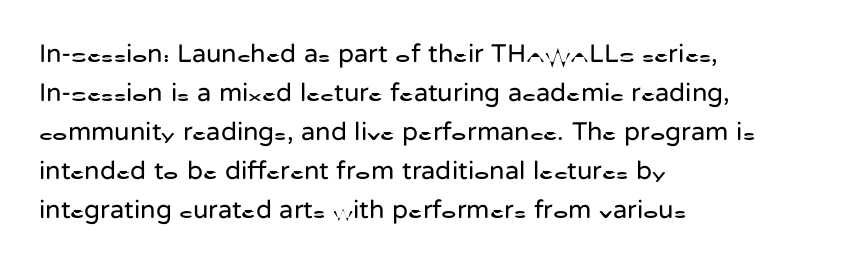
{"italic": "no", "bold": "no", "underline": "no", "align": "left", "line_spacing": "normal", "line_spacing_ratio": 1.5, "letter_spacing": "normal", "letter_spacing_em": 0.0, "glyph_px": 26}
